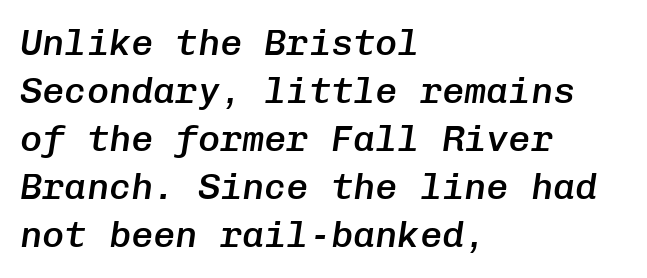
Q: Is the text bold? A: Semi-bold.
Q: Is the text italic (slanted)? A: Yes, it leans right by about 8 degrees.
Q: Is the text underlined? A: No.
Q: How is the paragraph aligned? A: Left-aligned.
Q: Is the spacing between letters normal or unusually wide? A: Normal.
Q: Is the spacing between lines tight, normal or loose? A: Normal.
Q: Width (condensed, normal, or wide)? A: Normal.
Q: Stroke contrast? A: Low.
Q: x-height? A: Medium.
Q: Monospaced? A: Yes.
